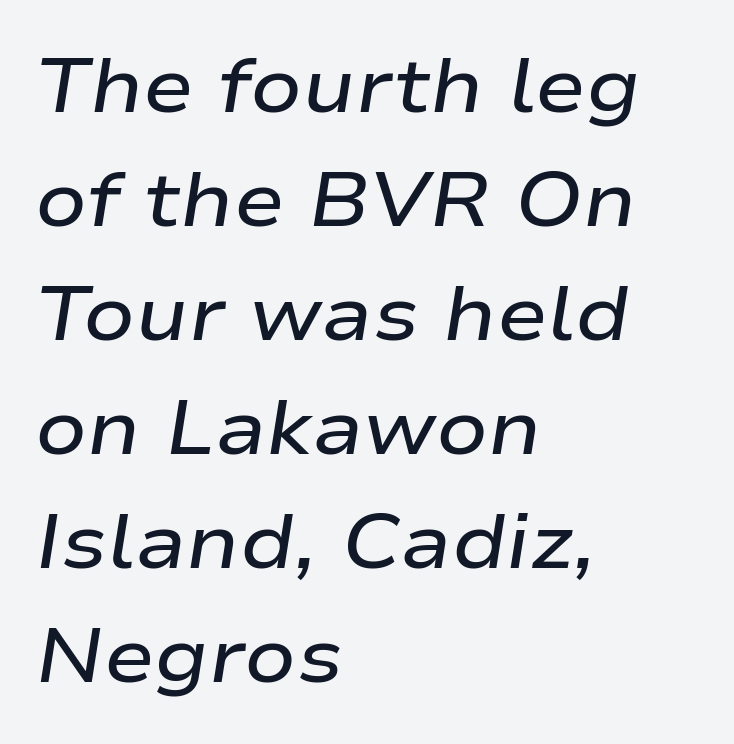
Standard letterfit; no display-style spreading of the glyphs. The rendering uses a semibold face; strokes are thickened but not to full bold. Summary of vertical rhythm: regular, with standard interline spacing. Looking at the ascenders, they clearly lean.
